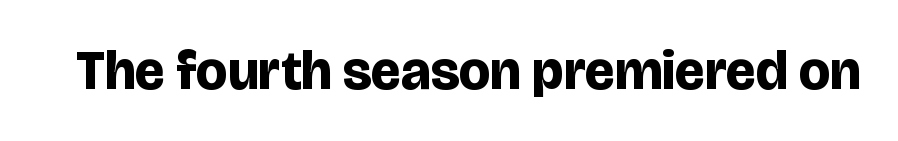
Typographic density is high because the face is bold. I'd call this a sans setting — the letters go barefoot. Nobody touched the tracking dial on this one. This sample uses an upright cut, with every glyph sitting square on the baseline. Honestly, there is no underline to notice here at all.
